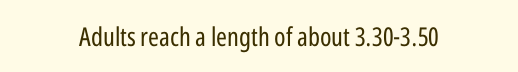
The image shows 26 px text type, upright; set centered, normal letter spacing, not underlined.
